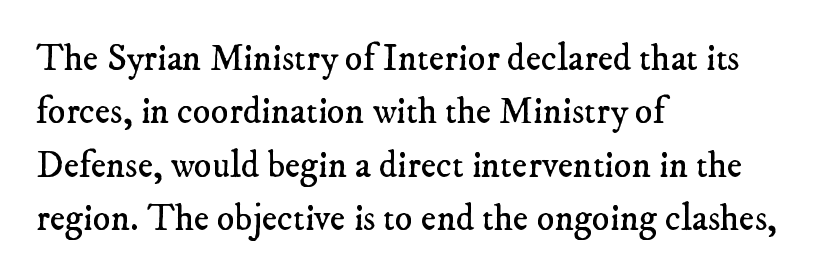
The lines sit at an ordinary, default distance from one another. A student would call this left alignment; a typographer would say flush left, rag right. A typesetter would call this zero additional tracking. Descenders are the only things crossing below the line. Looks like regular typesetting: each glyph gets only the width it needs.
